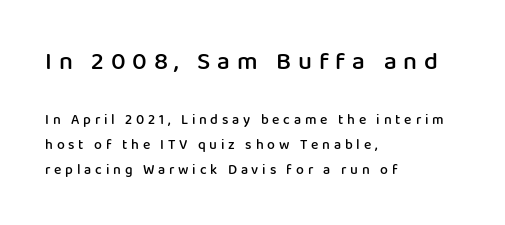
Q: Is the text bold? A: Semi-bold.
Q: Is the text italic (slanted)? A: No, it is upright.
Q: Is the text underlined? A: No.
Q: How is the paragraph aligned? A: Left-aligned.
Q: Is the spacing between letters normal or unusually wide? A: Unusually wide.
Q: Which block of text is set in a larger size, the first (top) or the second (bottom)? A: The first (top) one.
